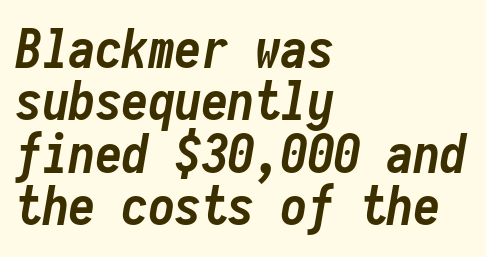
Q: Is the text bold? A: Yes.
Q: Is the text italic (slanted)? A: Yes, it leans right by about 10 degrees.
Q: Is the text underlined? A: No.
Q: How is the paragraph aligned? A: Left-aligned.
Q: Is the spacing between letters normal or unusually wide? A: Normal.
Q: Is the spacing between lines tight, normal or loose? A: Tight.
Q: Width (condensed, normal, or wide)? A: Condensed.
Q: Stroke contrast? A: Low.
Q: x-height? A: Medium.
Q: Monospaced? A: Yes.
